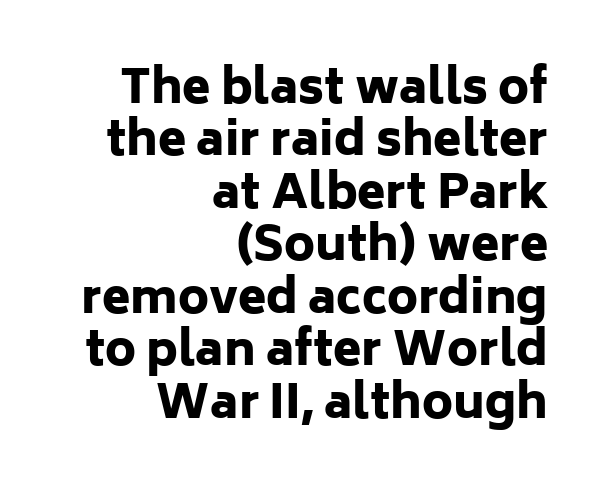
Nope, no serifs anywhere on these letters. When letters stand straight like this, we call the style roman or upright. Horizontally, the lines are justified to the trailing edge only. Very little white space separates one row of letters from the next. Caption: standard tracking, unaltered.
